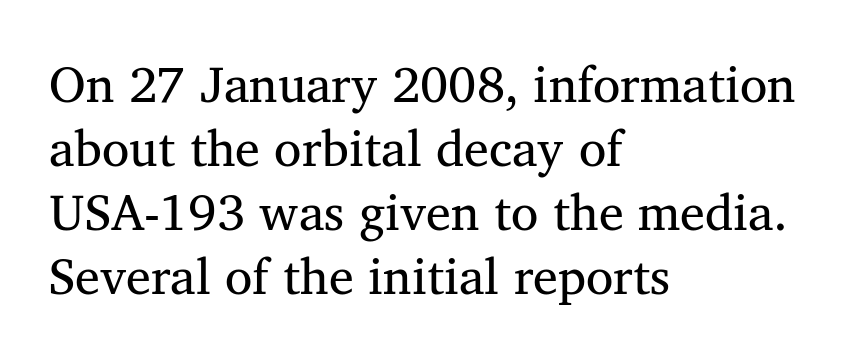
{"serif": "yes", "bold": "no", "weight": "regular", "width": "normal", "stroke_contrast": "medium", "x_height": "medium", "monospaced": "no", "underline": "no", "align": "left", "line_spacing": "normal", "line_spacing_ratio": 1.28, "letter_spacing": "normal", "letter_spacing_em": 0.0, "glyph_px": 50}
